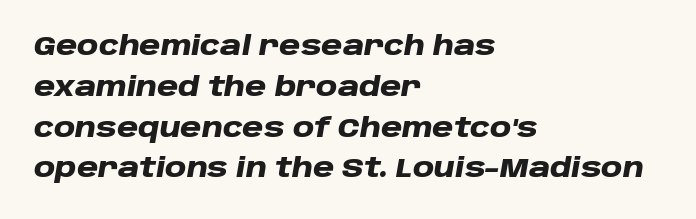
The image shows 26 px bold type, italic (leaning right); set left-aligned, normal line spacing (1.57x), normal letter spacing, not underlined.
